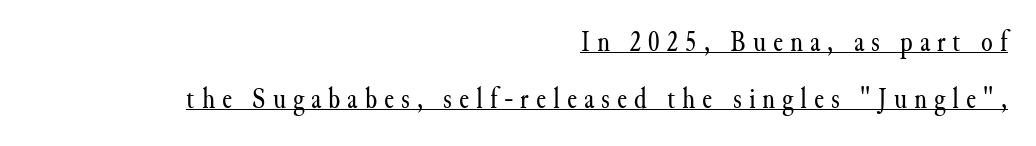
{"serif": "yes", "italic": "no", "bold": "no", "weight": "regular", "width": "normal", "stroke_contrast": "medium", "x_height": "small", "monospaced": "no", "underline": "yes", "align": "right", "line_spacing": "loose", "line_spacing_ratio": 1.9, "letter_spacing": "wide", "letter_spacing_em": 0.23, "glyph_px": 30}
